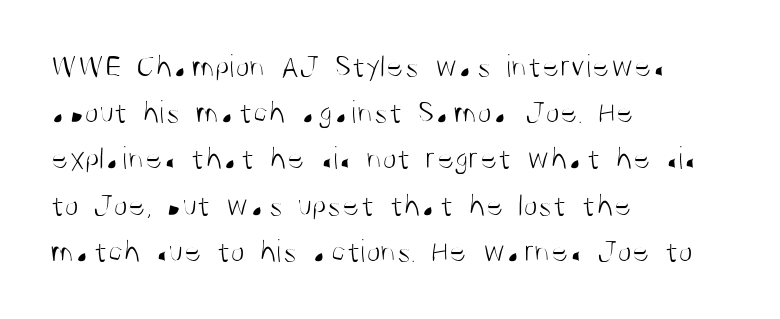
{"serif": "no", "italic": "no", "bold": "no", "weight": "light", "width": "condensed", "stroke_contrast": "medium", "x_height": "large", "monospaced": "no", "underline": "no", "align": "left", "line_spacing": "normal", "line_spacing_ratio": 1.4, "letter_spacing": "normal", "letter_spacing_em": 0.0, "glyph_px": 33}
